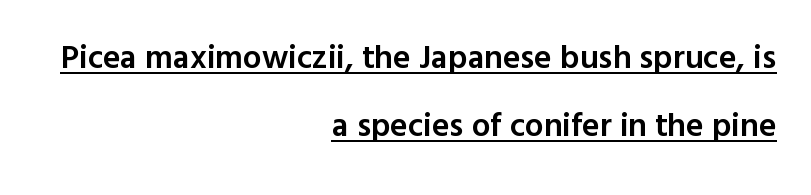
Q: Is the text bold? A: Semi-bold.
Q: Is the text italic (slanted)? A: No, it is upright.
Q: Is the typeface a serif or a sans-serif typeface? A: Sans-serif.
Q: Is the text underlined? A: Yes.
Q: How is the paragraph aligned? A: Right-aligned.
Q: Is the spacing between letters normal or unusually wide? A: Normal.
Q: Is the spacing between lines tight, normal or loose? A: Loose.
Q: Width (condensed, normal, or wide)? A: Normal.
Q: x-height? A: Medium.
Q: Monospaced? A: No.
